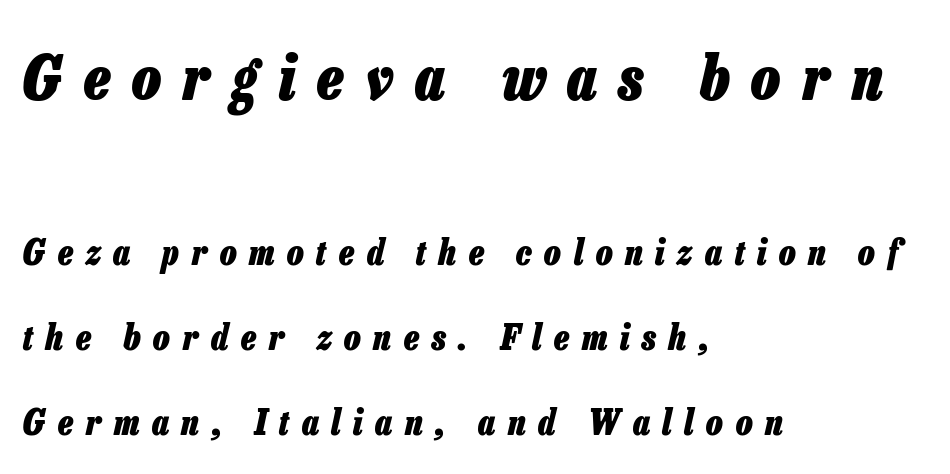
{"italic": "yes", "lean": "right", "slant_degrees": 13, "bold": "yes", "weight": "heavy", "width": "condensed", "stroke_contrast": "low", "x_height": "medium", "monospaced": "no", "underline": "no", "align": "left", "line_spacing": "loose", "line_spacing_ratio": 2.44, "letter_spacing": "wide", "letter_spacing_em": 0.36, "larger_block": "first", "size_ratio": 1.74, "glyph_px": 61}
